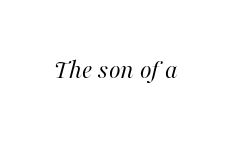
{"italic": "yes", "lean": "right", "slant_degrees": 16, "bold": "no", "underline": "no", "letter_spacing": "normal", "letter_spacing_em": 0.0, "glyph_px": 27}
